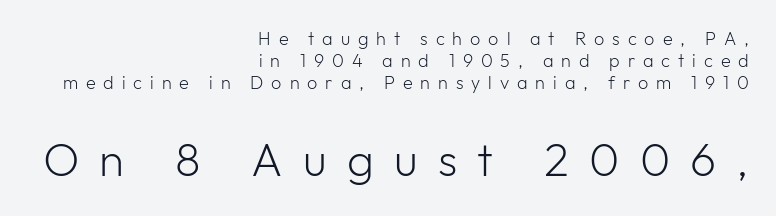
{"serif": "no", "italic": "no", "bold": "no", "weight": "light", "width": "normal", "stroke_contrast": "low", "x_height": "medium", "monospaced": "no", "underline": "no", "align": "right", "line_spacing_ratio": 1.23, "letter_spacing": "wide", "letter_spacing_em": 0.44, "larger_block": "second", "size_ratio": 2.56, "glyph_px": 46}
